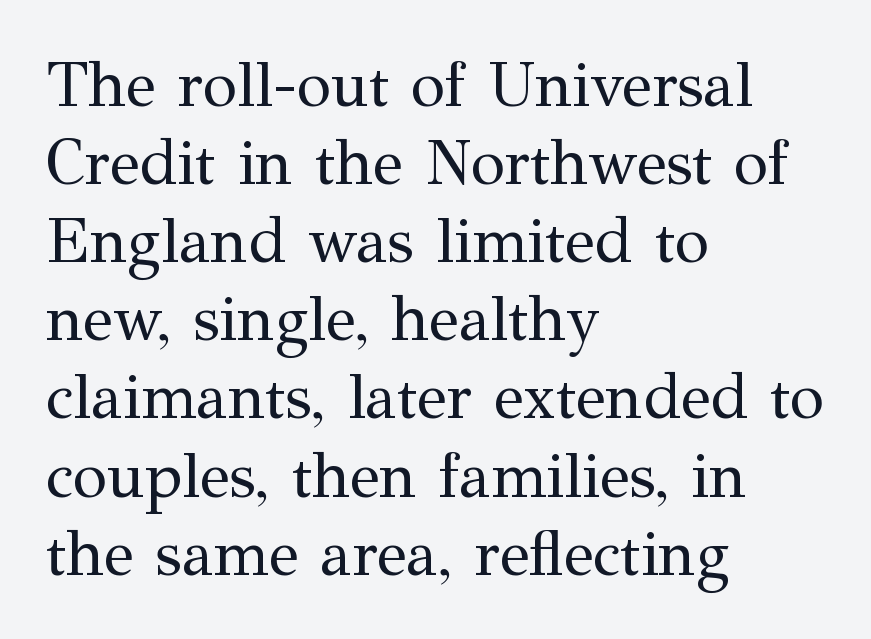
{"serif": "yes", "italic": "no", "bold": "no", "weight": "regular", "width": "normal", "stroke_contrast": "medium", "x_height": "medium", "monospaced": "no", "underline": "no", "align": "left", "line_spacing_ratio": 1.24, "letter_spacing": "normal", "letter_spacing_em": 0.0, "glyph_px": 63}
